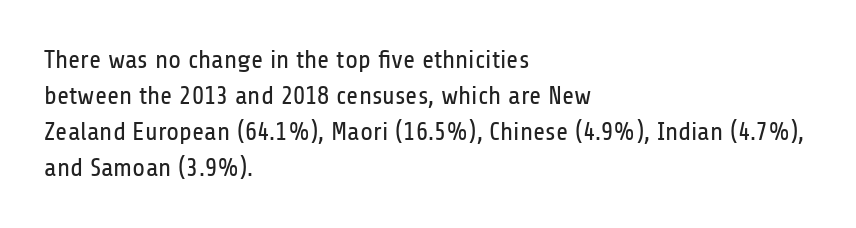
Q: Is the text bold? A: No.
Q: Is the text italic (slanted)? A: No, it is upright.
Q: Is the text underlined? A: No.
Q: How is the paragraph aligned? A: Left-aligned.
Q: Is the spacing between letters normal or unusually wide? A: Normal.
Q: Is the spacing between lines tight, normal or loose? A: Normal.
